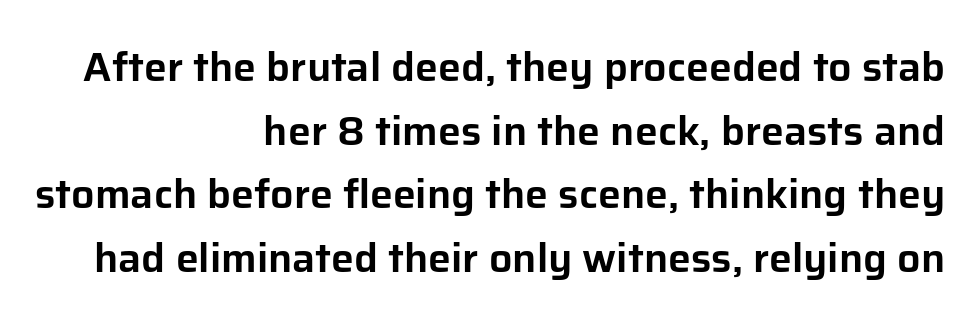
{"serif": "no", "italic": "no", "width": "normal", "stroke_contrast": "low", "x_height": "medium", "monospaced": "no", "underline": "no", "align": "right", "line_spacing": "normal", "line_spacing_ratio": 1.55, "letter_spacing": "normal", "letter_spacing_em": 0.0, "glyph_px": 41}
